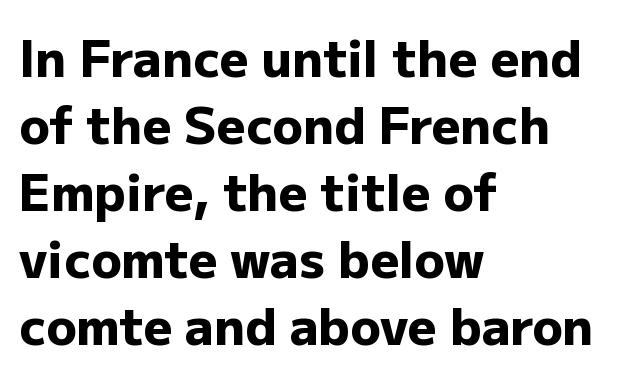
{"serif": "no", "italic": "no", "bold": "yes", "weight": "heavy", "width": "normal", "stroke_contrast": "low", "x_height": "medium", "monospaced": "no", "underline": "no", "align": "left", "line_spacing": "normal", "line_spacing_ratio": 1.34, "letter_spacing": "normal", "letter_spacing_em": 0.0, "glyph_px": 50}
